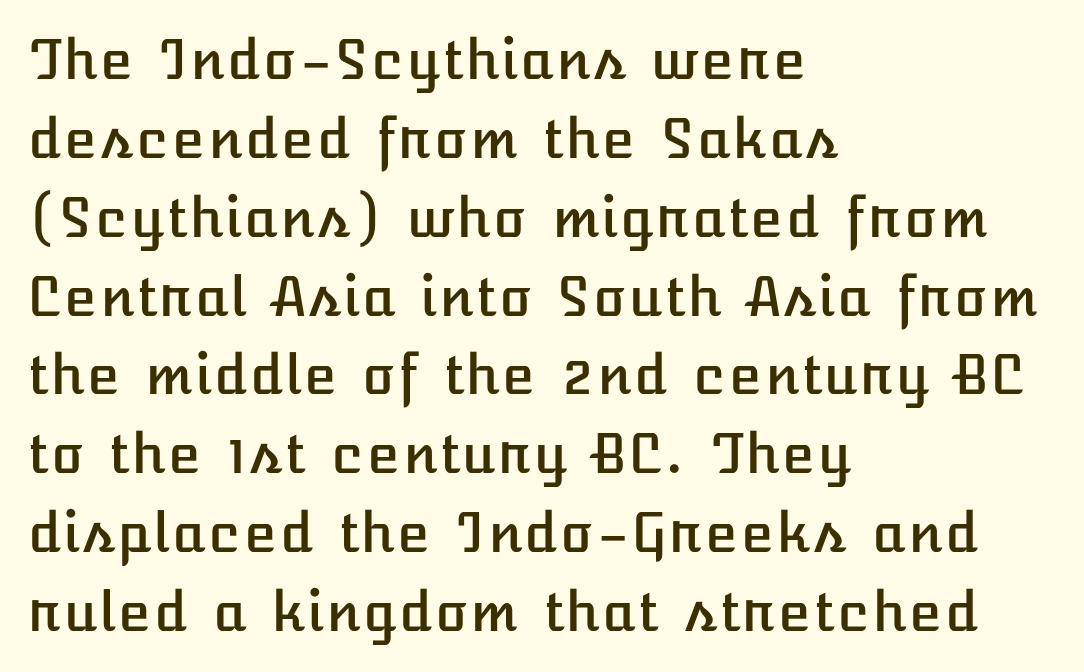
The image shows 54 px text type, upright; set left-aligned, normal line spacing (1.46x), normal letter spacing, not underlined; low stroke contrast and a medium x-height.
